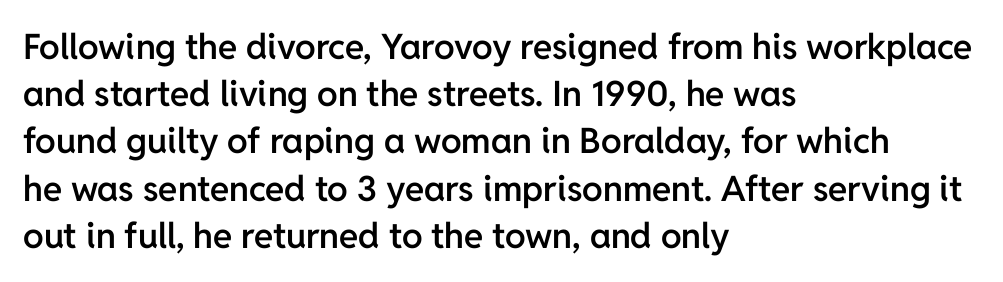
{"serif": "no", "italic": "no", "bold": "semi", "weight": "semibold", "width": "normal", "stroke_contrast": "low", "x_height": "medium", "monospaced": "no", "underline": "no", "align": "left", "line_spacing": "normal", "line_spacing_ratio": 1.35, "letter_spacing": "normal", "letter_spacing_em": 0.0, "glyph_px": 35}
